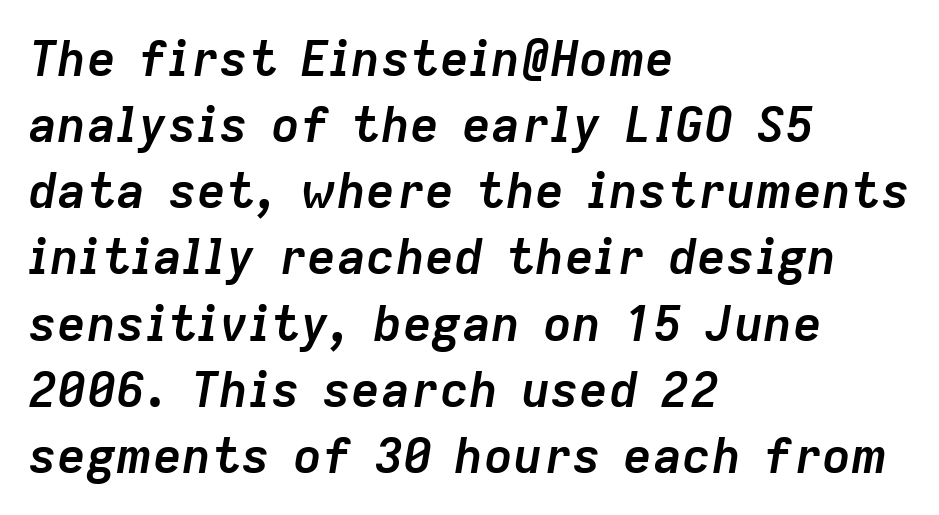
Q: Is the text bold? A: Yes.
Q: Is the text italic (slanted)? A: Yes, it leans right by about 9 degrees.
Q: Is the text underlined? A: No.
Q: How is the paragraph aligned? A: Left-aligned.
Q: Is the spacing between letters normal or unusually wide? A: Normal.
Q: Is the spacing between lines tight, normal or loose? A: Normal.
Q: Width (condensed, normal, or wide)? A: Normal.
Q: Stroke contrast? A: Low.
Q: x-height? A: Medium.
Q: Monospaced? A: No.
